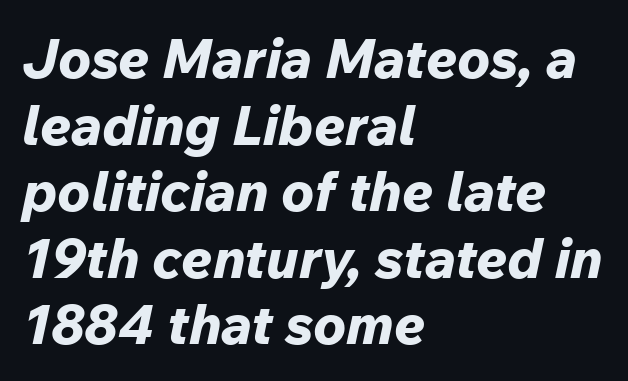
{"italic": "yes", "lean": "right", "slant_degrees": 12, "bold": "yes", "weight": "bold", "width": "normal", "stroke_contrast": "low", "x_height": "medium", "monospaced": "no", "underline": "no", "align": "left", "line_spacing_ratio": 1.21, "letter_spacing": "normal", "letter_spacing_em": 0.0, "glyph_px": 55}
